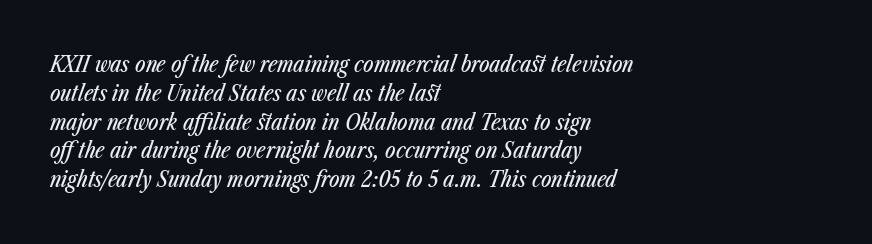
The passage shown leans; its letterforms are oblique. Has an underline been added? It has not. What's the leading like? Ordinary, nothing unusual. Where is the straight margin? On the left.
